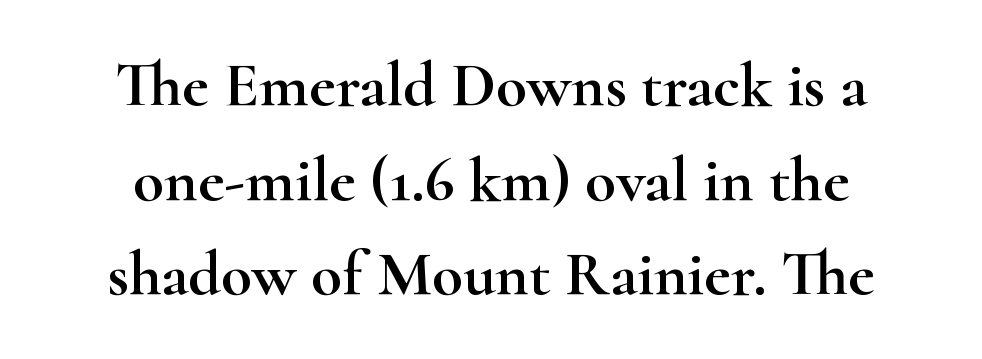
Note the varied advance widths — an 'i' is clearly narrower than an 'm'. Just letters on the line, the space beneath them empty. Ordinary non-slanted type is in use. The typeface chosen for these lines features serifs. The face used here is rendered with its standard letterfit. Notice how the passage keeps no hard edge, just a central spine.
